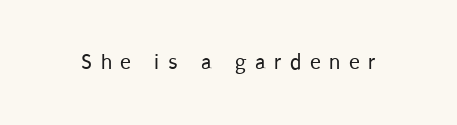
Tracking value appears strongly positive — letters spread wide. The specimen reads as upright at a glance. On a weight scale, this lands at 450 or below. Decoration check: the copy has no underline.
